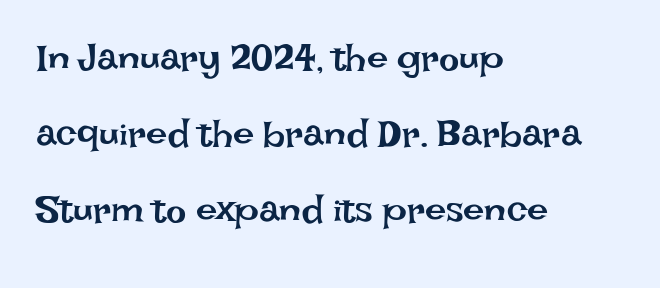
{"italic": "no", "bold": "no", "weight": "regular", "width": "normal", "stroke_contrast": "low", "x_height": "large", "monospaced": "no", "underline": "no", "align": "left", "line_spacing": "loose", "line_spacing_ratio": 2.0, "letter_spacing": "normal", "letter_spacing_em": 0.0, "glyph_px": 38}
